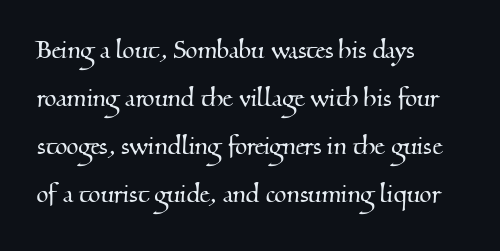
The image shows 31 px serif type; set left-aligned, normal line spacing (1.55x), normal letter spacing, not underlined; medium stroke contrast and a small x-height.
